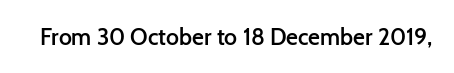
Q: Is the text bold? A: Semi-bold.
Q: Is the text italic (slanted)? A: No, it is upright.
Q: Is the text underlined? A: No.
Q: Is the spacing between letters normal or unusually wide? A: Normal.
